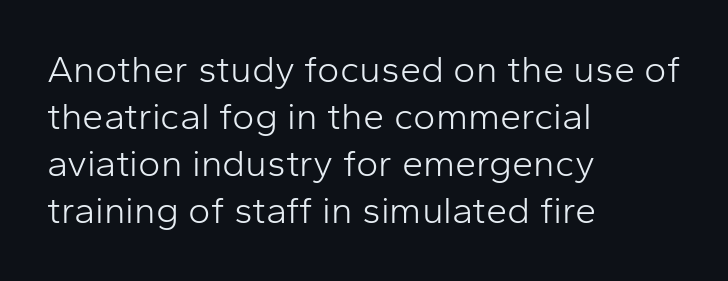
The image shows 38 px light sans-serif type, upright; set left-aligned, line spacing 1.24x, normal letter spacing, not underlined; low stroke contrast and a medium x-height.
